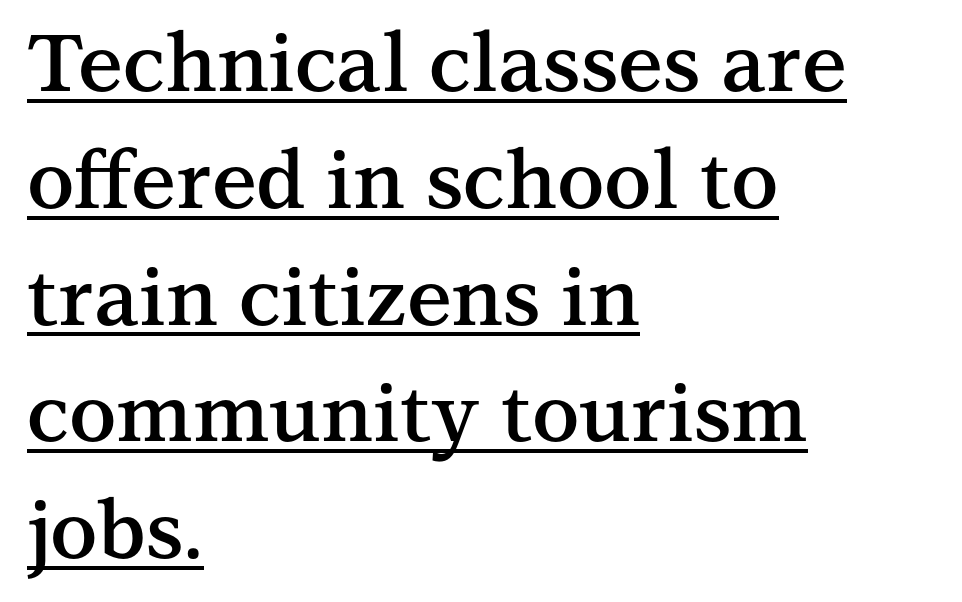
{"serif": "yes", "italic": "no", "bold": "semi", "weight": "semibold", "width": "normal", "stroke_contrast": "medium", "x_height": "medium", "monospaced": "no", "underline": "yes", "align": "left", "line_spacing": "normal", "line_spacing_ratio": 1.46, "letter_spacing": "normal", "letter_spacing_em": 0.0, "glyph_px": 80}
